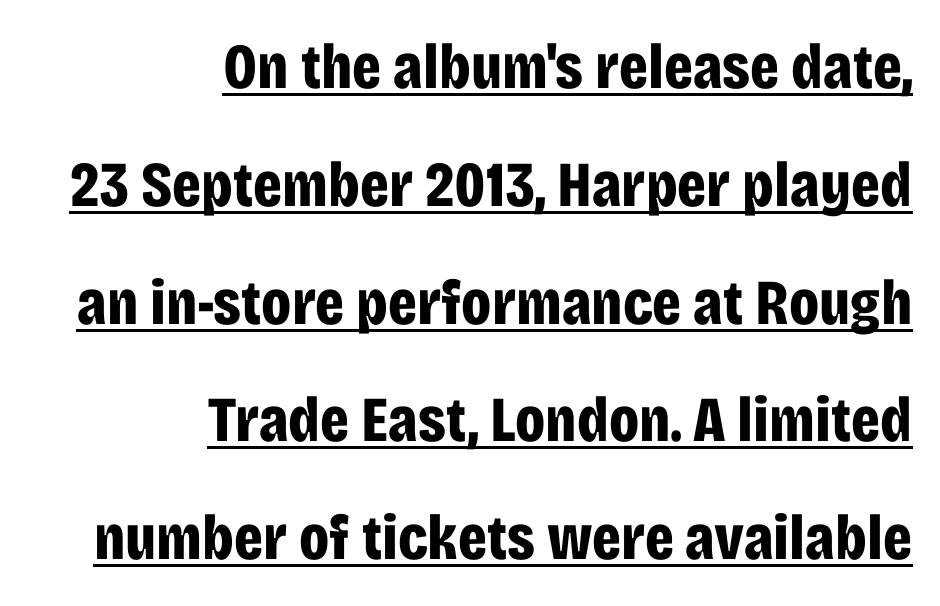
The image shows 64 px bold, condensed sans-serif type, upright; set right-aligned, line spacing 1.84x, normal letter spacing, underlined; low stroke contrast and a large x-height.
